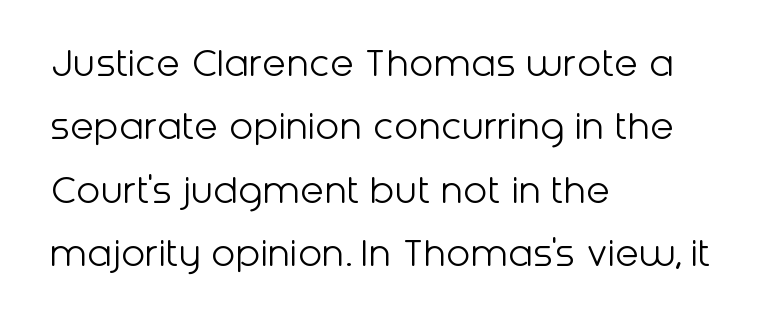
{"serif": "no", "italic": "no", "bold": "no", "weight": "light", "width": "normal", "stroke_contrast": "low", "x_height": "medium", "monospaced": "no", "underline": "no", "align": "left", "line_spacing": "normal", "line_spacing_ratio": 1.44, "letter_spacing": "normal", "letter_spacing_em": 0.0, "glyph_px": 44}
